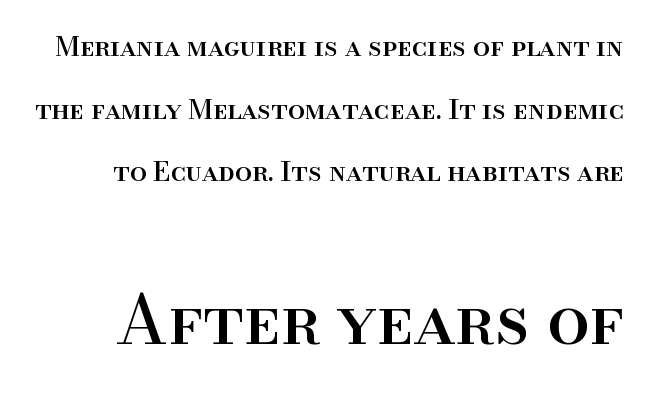
No extra tracking has been applied to these lines. You could fit nearly another row in the gap between these rows. Two sizes are in play, and the larger belongs to the second block. The zone under the glyphs is completely vacant. Posture: vertical. Serifs: yes, visible at the terminals of the letterforms.
